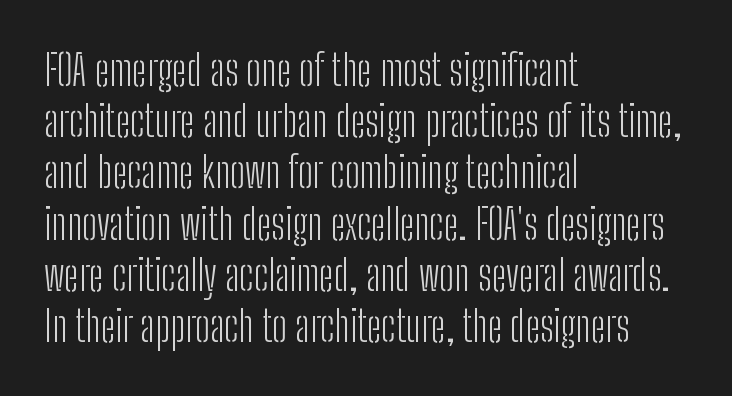
The image shows 42 px light, condensed sans-serif type, upright; set left-aligned, line spacing 1.22x, normal letter spacing, not underlined; low stroke contrast and a medium x-height.
